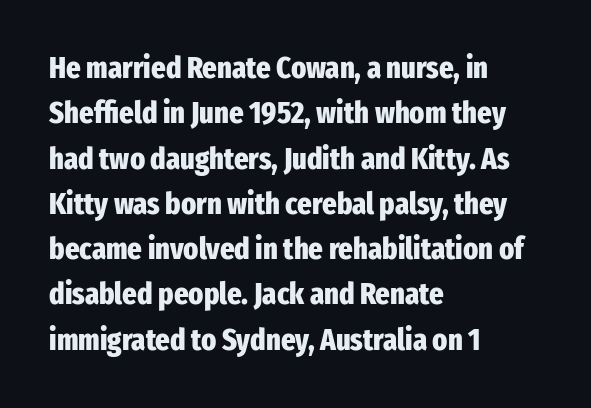
This block has exactly the height ordinary leading produces. Students, this is bold: see how much ink each stroke carries. Layout note: lines flush left. Vertical strokes here are truly vertical. The rendering uses natural spacing where letterforms have individual widths.
